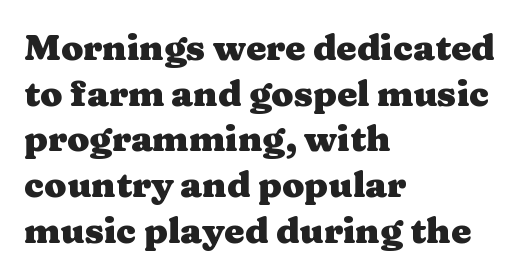
Q: Is the text bold? A: Yes.
Q: Is the text italic (slanted)? A: No, it is upright.
Q: Is the typeface a serif or a sans-serif typeface? A: Serif.
Q: Is the text underlined? A: No.
Q: How is the paragraph aligned? A: Left-aligned.
Q: Is the spacing between letters normal or unusually wide? A: Normal.
Q: Is the spacing between lines tight, normal or loose? A: Normal.
Q: Width (condensed, normal, or wide)? A: Wide.
Q: Stroke contrast? A: Medium.
Q: x-height? A: Medium.
Q: Monospaced? A: No.
